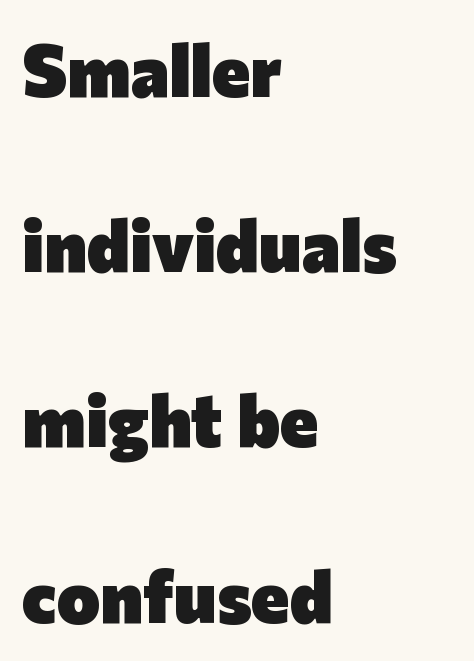
The rendering uses a large line-height, opening up the rows. How are the letters spaced? Ordinarily, with no added tracking. Letterform terminals end flat and unadorned throughout the passage. Unmarked baselines from the first word to the last. The passage shown is typed in a proportional face where columns would drift.
